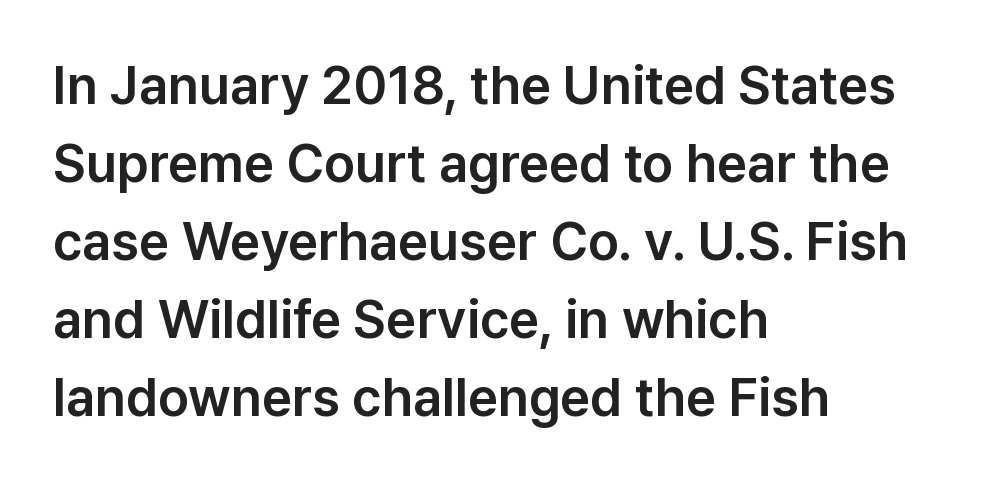
Q: Is the text italic (slanted)? A: No, it is upright.
Q: Is the typeface a serif or a sans-serif typeface? A: Sans-serif.
Q: Is the text underlined? A: No.
Q: How is the paragraph aligned? A: Left-aligned.
Q: Is the spacing between letters normal or unusually wide? A: Normal.
Q: Is the spacing between lines tight, normal or loose? A: Normal.
Q: Width (condensed, normal, or wide)? A: Normal.
Q: Stroke contrast? A: Low.
Q: x-height? A: Medium.
Q: Monospaced? A: No.
